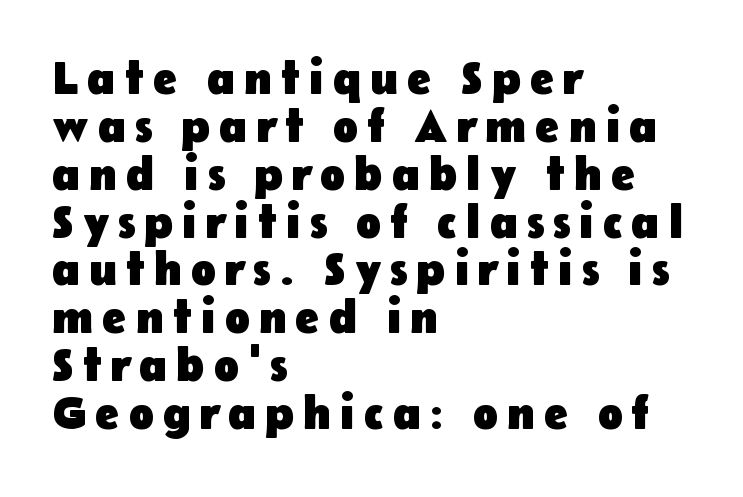
{"serif": "no", "italic": "no", "bold": "yes", "weight": "heavy", "width": "normal", "stroke_contrast": "low", "x_height": "medium", "monospaced": "no", "underline": "no", "align": "left", "line_spacing": "tight", "line_spacing_ratio": 1.04, "glyph_px": 46}
